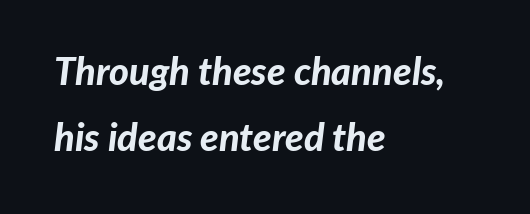
The image shows 38 px bold type, italic (leaning right); set left-aligned, line spacing 1.74x, normal letter spacing, not underlined; low stroke contrast and a medium x-height.
